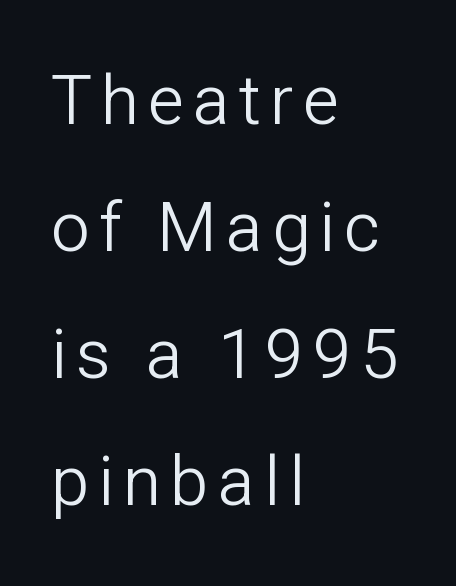
The image shows 69 px light sans-serif type, upright; set left-aligned, line spacing 1.84x, not underlined; low stroke contrast and a medium x-height.
